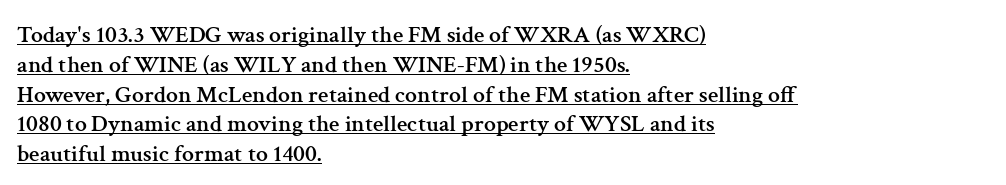
Tracking here is standard; glyphs follow each other at the usual distance. Nope, not italic — everything's standing straight. Each line starts at the same left margin while the right side varies. What decoration does the sample have? An underline.
